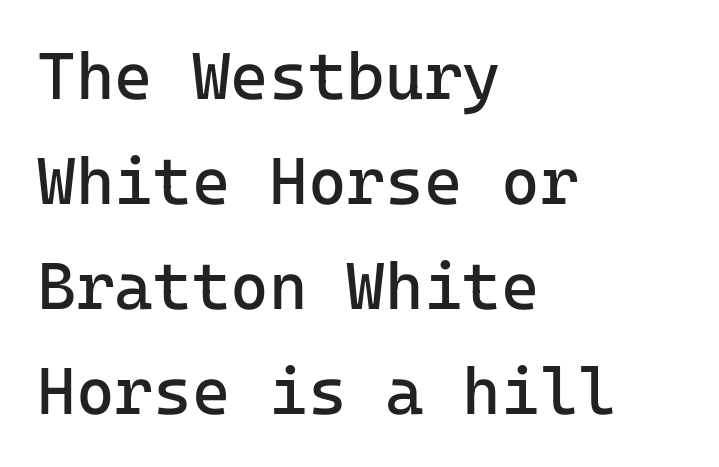
Q: Is the text bold? A: No.
Q: Is the text italic (slanted)? A: No, it is upright.
Q: Is the typeface a serif or a sans-serif typeface? A: Sans-serif.
Q: Is the text underlined? A: No.
Q: How is the paragraph aligned? A: Left-aligned.
Q: Is the spacing between letters normal or unusually wide? A: Normal.
Q: Is the spacing between lines tight, normal or loose? A: Normal.
Q: Width (condensed, normal, or wide)? A: Normal.
Q: Stroke contrast? A: Low.
Q: x-height? A: Medium.
